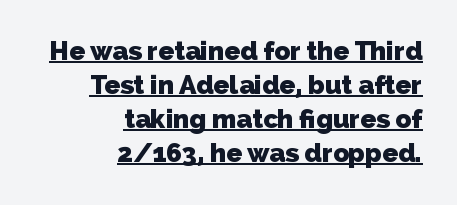
{"bold": "yes", "underline": "yes", "align": "right", "line_spacing": "normal", "line_spacing_ratio": 1.31, "letter_spacing": "normal", "letter_spacing_em": 0.0, "glyph_px": 26}
